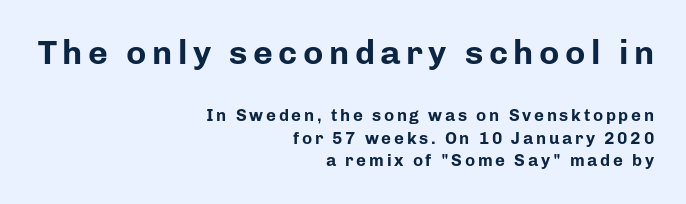
{"serif": "no", "italic": "no", "bold": "yes", "weight": "bold", "width": "normal", "stroke_contrast": "low", "x_height": "medium", "monospaced": "no", "underline": "no", "align": "right", "line_spacing": "normal", "line_spacing_ratio": 1.34, "larger_block": "first", "size_ratio": 2.0, "glyph_px": 34}
